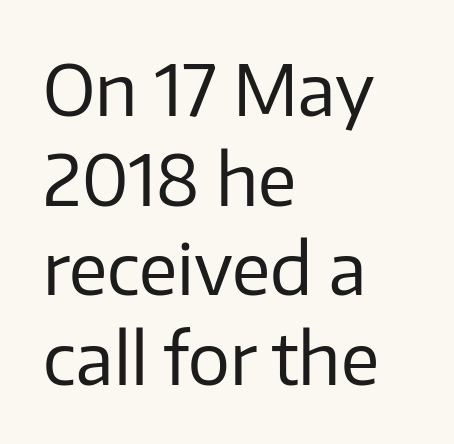
Q: Is the text bold? A: No.
Q: Is the text italic (slanted)? A: No, it is upright.
Q: Is the typeface a serif or a sans-serif typeface? A: Sans-serif.
Q: Is the text underlined? A: No.
Q: How is the paragraph aligned? A: Left-aligned.
Q: Is the spacing between letters normal or unusually wide? A: Normal.
Q: Is the spacing between lines tight, normal or loose? A: Normal.
Q: Width (condensed, normal, or wide)? A: Normal.
Q: Stroke contrast? A: Low.
Q: x-height? A: Medium.
Q: Monospaced? A: No.
